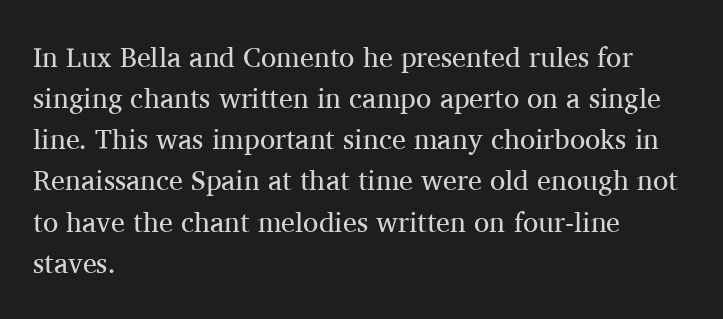
The words here are not underlined. This sample has the flowing, uneven cadence of proportional lettering. This is the regular roman posture of the typeface. Each line starts at the same left margin while the right side varies. Successive baselines arrive at the customary interval.
